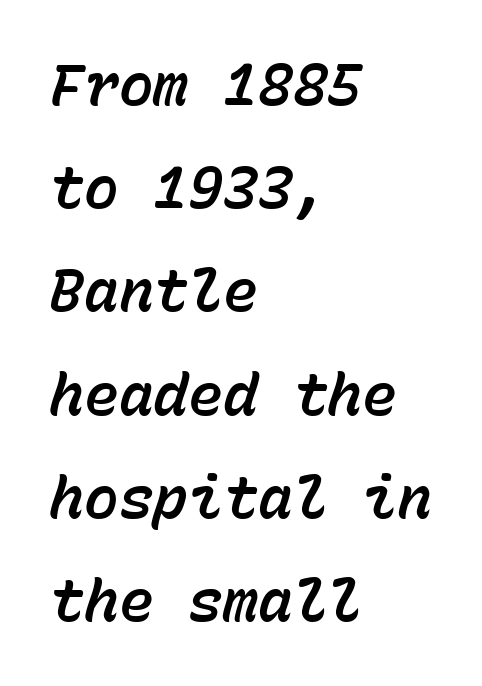
Nothing unusual about the tracking: characters are spaced as the font intends. Descenders are the only things crossing below the line. The glyphs look as if they've been sheared to an angle. The letters march in equal steps, a hallmark of fixed-pitch type. In CSS terms this would be text-align: left.
